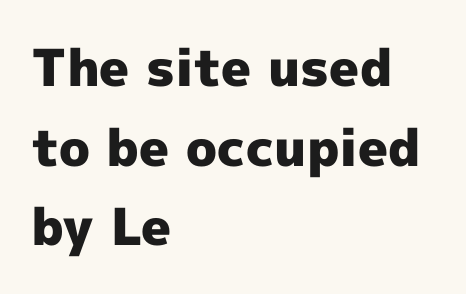
The image shows 51 px heavy sans-serif type, upright; set left-aligned, normal line spacing (1.56x), normal letter spacing, not underlined; a medium x-height.
